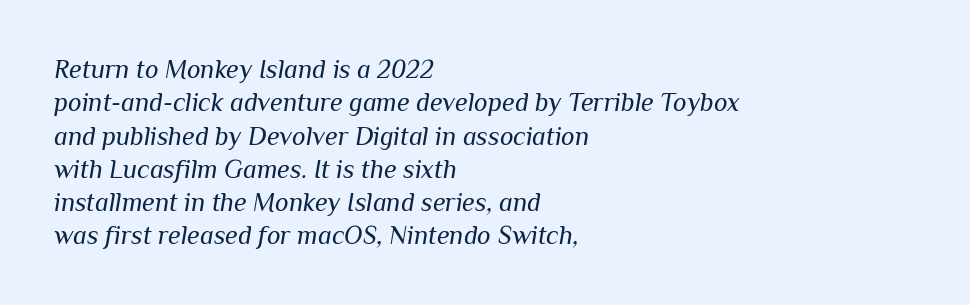
Q: Is the text bold? A: No.
Q: Is the text italic (slanted)? A: Yes, it leans right by about 10 degrees.
Q: Is the text underlined? A: No.
Q: How is the paragraph aligned? A: Left-aligned.
Q: Is the spacing between letters normal or unusually wide? A: Normal.
Q: Is the spacing between lines tight, normal or loose? A: Normal.
